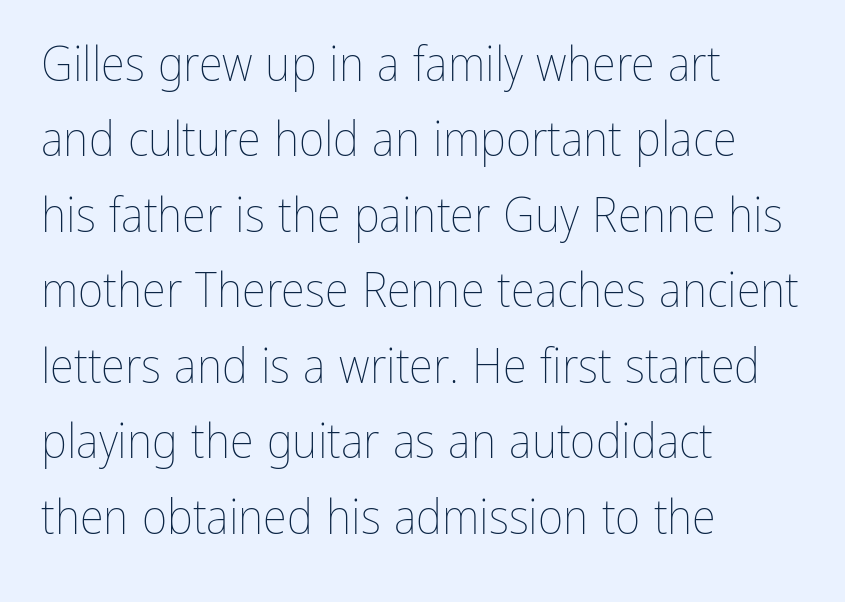
{"italic": "no", "bold": "no", "weight": "thin", "width": "condensed", "stroke_contrast": "low", "x_height": "medium", "monospaced": "no", "underline": "no", "align": "left", "line_spacing": "normal", "line_spacing_ratio": 1.54, "letter_spacing": "normal", "letter_spacing_em": 0.0, "glyph_px": 49}
